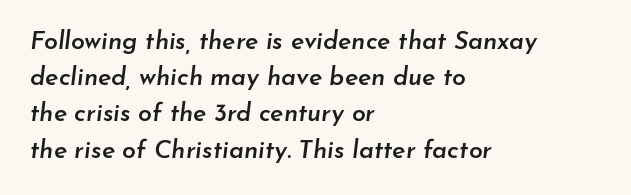
Q: Is the text bold? A: Semi-bold.
Q: Is the text italic (slanted)? A: Yes, it leans right by about 7 degrees.
Q: Is the text underlined? A: No.
Q: How is the paragraph aligned? A: Left-aligned.
Q: Is the spacing between letters normal or unusually wide? A: Normal.
Q: Is the spacing between lines tight, normal or loose? A: Normal.
